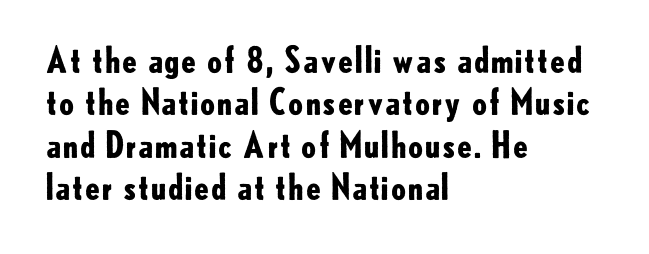
Q: Is the text bold? A: Yes.
Q: Is the text italic (slanted)? A: No, it is upright.
Q: Is the typeface a serif or a sans-serif typeface? A: Sans-serif.
Q: Is the text underlined? A: No.
Q: How is the paragraph aligned? A: Left-aligned.
Q: Is the spacing between letters normal or unusually wide? A: Normal.
Q: Width (condensed, normal, or wide)? A: Normal.
Q: Stroke contrast? A: Low.
Q: x-height? A: Small.
Q: Monospaced? A: No.
